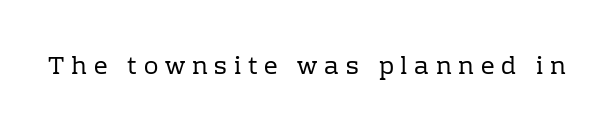
Each word looks stretched out because of the extra space between its letters. Each stroke keeps to a modest, everyday thickness or less. Is there any slant? The stems are plumb. Check the space under the baseline: it is left empty.
